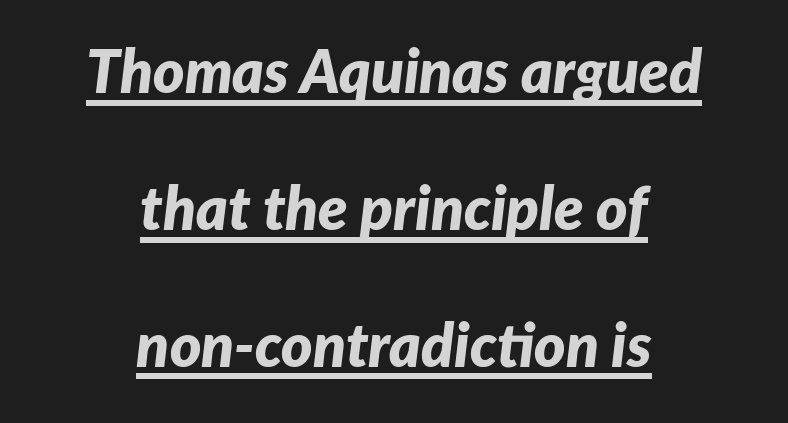
The image shows 60 px bold type, italic (leaning right); set centered, loose line spacing (2.28x), normal letter spacing, underlined; low stroke contrast and a medium x-height.
